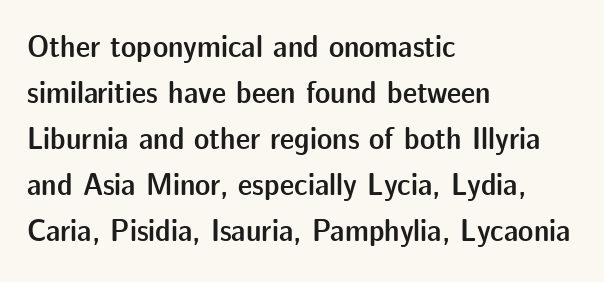
The image shows 32 px semibold sans-serif type, upright; set left-aligned, normal line spacing (1.44x), normal letter spacing, not underlined; low stroke contrast and a medium x-height.
